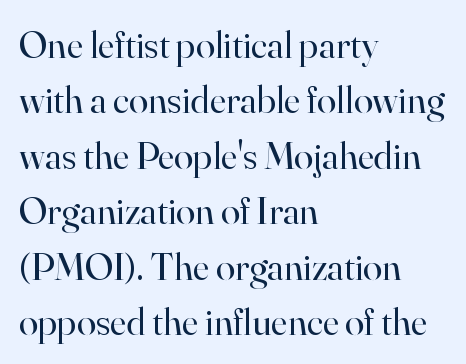
The image shows 39 px regular-weight serif type, upright; set left-aligned, normal line spacing (1.42x), normal letter spacing, not underlined; high stroke contrast and a small x-height.
